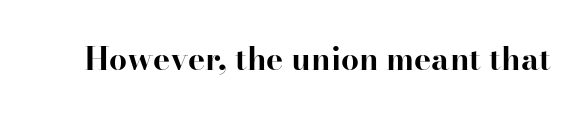
Q: Is the text bold? A: Yes.
Q: Is the text italic (slanted)? A: No, it is upright.
Q: Is the typeface a serif or a sans-serif typeface? A: Serif.
Q: Is the text underlined? A: No.
Q: Is the spacing between letters normal or unusually wide? A: Normal.
Q: Width (condensed, normal, or wide)? A: Normal.
Q: Stroke contrast? A: High.
Q: x-height? A: Small.
Q: Monospaced? A: No.
